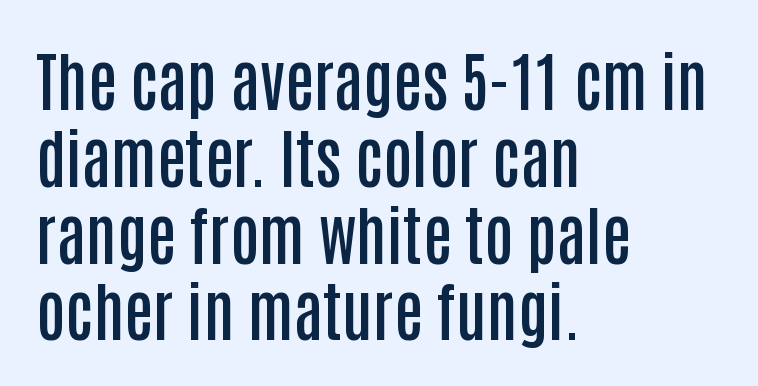
Q: Is the text bold? A: Semi-bold.
Q: Is the text italic (slanted)? A: No, it is upright.
Q: Is the typeface a serif or a sans-serif typeface? A: Sans-serif.
Q: Is the text underlined? A: No.
Q: How is the paragraph aligned? A: Left-aligned.
Q: Is the spacing between letters normal or unusually wide? A: Normal.
Q: Width (condensed, normal, or wide)? A: Condensed.
Q: Stroke contrast? A: Low.
Q: x-height? A: Large.
Q: Monospaced? A: No.
